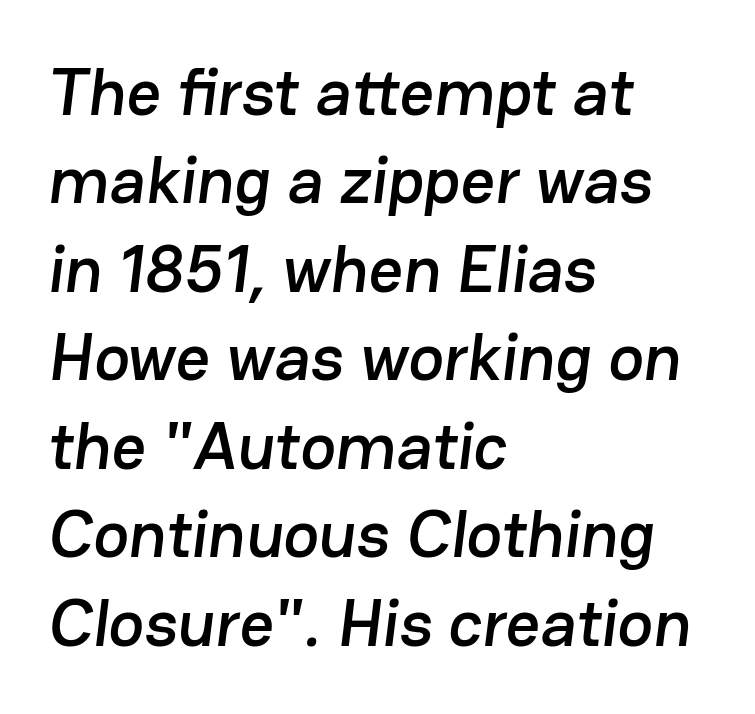
{"serif": "no", "width": "normal", "stroke_contrast": "low", "x_height": "medium", "monospaced": "no", "underline": "no", "align": "left", "line_spacing": "normal", "line_spacing_ratio": 1.32, "letter_spacing": "normal", "letter_spacing_em": 0.0, "glyph_px": 67}
